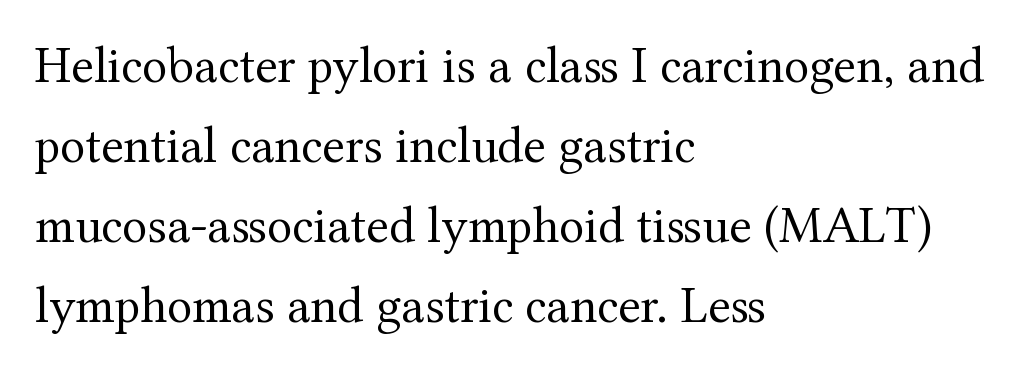
These lines are rendered in a variable-pitch font. Ordinary non-slanted type is in use. Horizontal alignment here is leftward, the default for most running prose. Are there feet on the stems? There are — it's a serif. Vertical spacing — default. The face looks like a standard text weight, possibly lighter.
